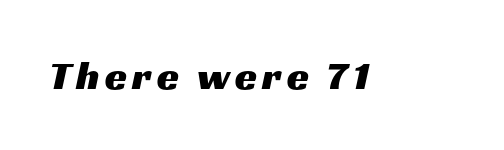
Q: Is the typeface a serif or a sans-serif typeface? A: Sans-serif.
Q: Is the text underlined? A: No.
Q: Width (condensed, normal, or wide)? A: Wide.
Q: Stroke contrast? A: Medium.
Q: x-height? A: Medium.
Q: Monospaced? A: No.
